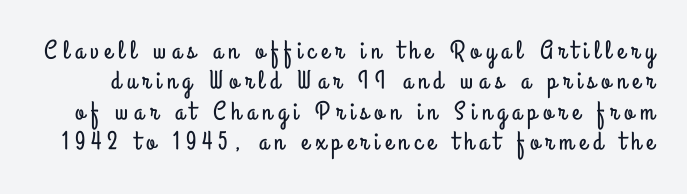
Q: Is the text italic (slanted)? A: No, it is upright.
Q: Is the text underlined? A: No.
Q: Is the spacing between letters normal or unusually wide? A: Unusually wide.
